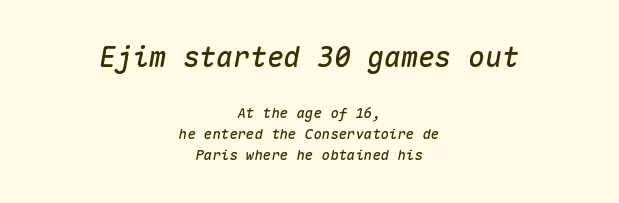
The image shows 28 px text type, italic (leaning right), monospaced; set centered, normal line spacing (1.51x), normal letter spacing, not underlined; the first (top) block is 2.0x larger; medium stroke contrast and a medium x-height.
